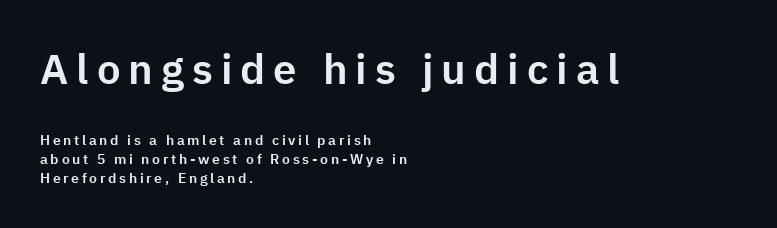
Q: Is the text italic (slanted)? A: No, it is upright.
Q: Is the typeface a serif or a sans-serif typeface? A: Sans-serif.
Q: Is the text underlined? A: No.
Q: How is the paragraph aligned? A: Left-aligned.
Q: Is the spacing between lines tight, normal or loose? A: Normal.
Q: Which block of text is set in a larger size, the first (top) or the second (bottom)? A: The first (top) one.
Q: Width (condensed, normal, or wide)? A: Normal.
Q: Stroke contrast? A: Low.
Q: x-height? A: Medium.
Q: Monospaced? A: No.
